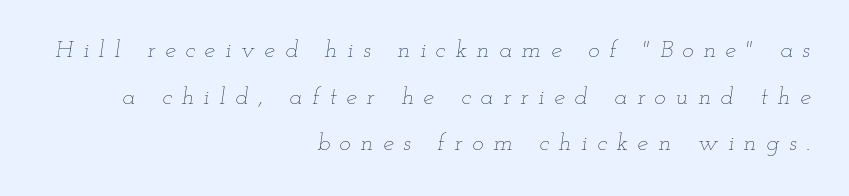
The line-height multiplier appears high, well above default. Weight class: somewhere from thin through regular. This sample uses an oblique cut, with every glyph tilted off the vertical. If you drew a ruler down the right edge, every line would touch it.
